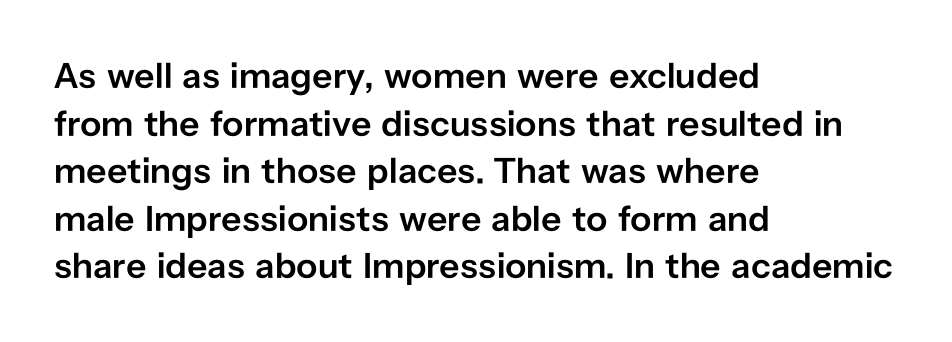
Q: Is the text bold? A: Semi-bold.
Q: Is the text italic (slanted)? A: No, it is upright.
Q: Is the typeface a serif or a sans-serif typeface? A: Sans-serif.
Q: Is the text underlined? A: No.
Q: How is the paragraph aligned? A: Left-aligned.
Q: Is the spacing between letters normal or unusually wide? A: Normal.
Q: Is the spacing between lines tight, normal or loose? A: Normal.
Q: Width (condensed, normal, or wide)? A: Normal.
Q: Stroke contrast? A: Low.
Q: x-height? A: Medium.
Q: Monospaced? A: No.
